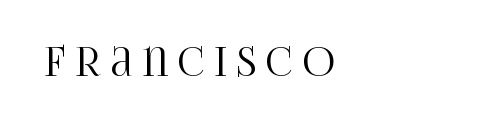
The image shows 40 px condensed serif type, upright; set left-aligned, unusually wide letter spacing (+0.26 em), not underlined; high stroke contrast and a large x-height.
